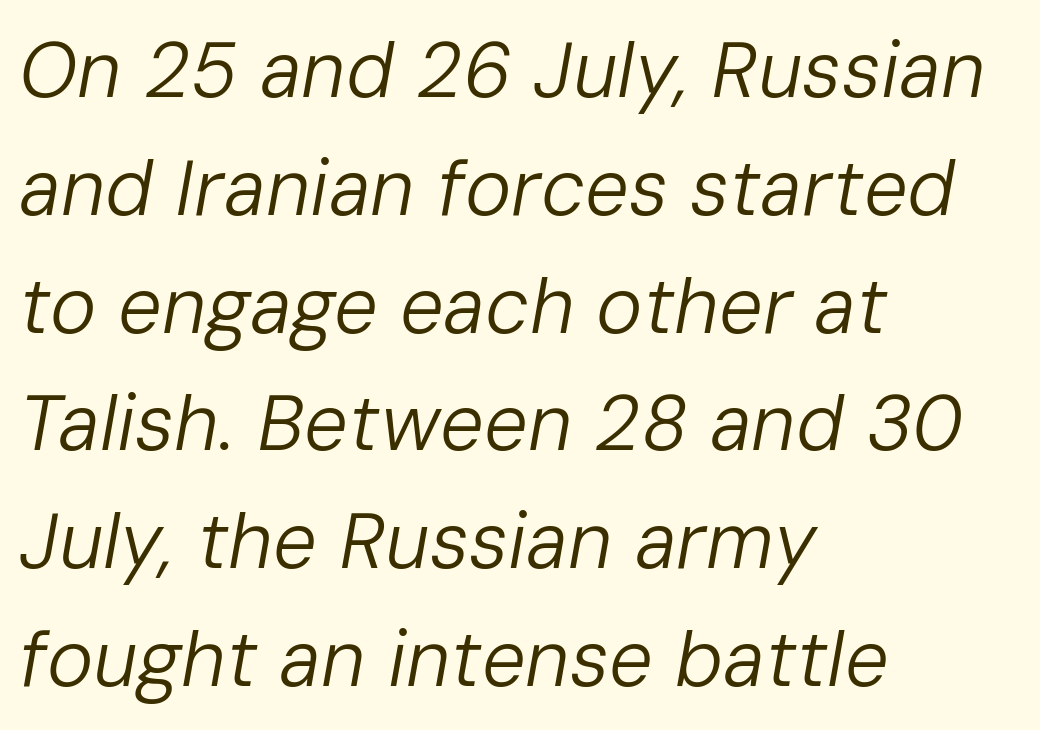
Q: Is the text bold? A: No.
Q: Is the text italic (slanted)? A: Yes, it leans right by about 10 degrees.
Q: Is the text underlined? A: No.
Q: How is the paragraph aligned? A: Left-aligned.
Q: Is the spacing between letters normal or unusually wide? A: Normal.
Q: Is the spacing between lines tight, normal or loose? A: Normal.
Q: Width (condensed, normal, or wide)? A: Normal.
Q: Stroke contrast? A: Low.
Q: x-height? A: Medium.
Q: Monospaced? A: No.
